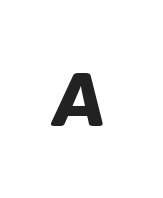
{"italic": "yes", "lean": "right", "slant_degrees": 6, "bold": "yes", "weight": "bold", "width": "normal", "stroke_contrast": "low", "x_height": "medium", "monospaced": "no", "underline": "no", "letter_spacing": "wide", "letter_spacing_em": 0.29, "glyph_px": 76}
